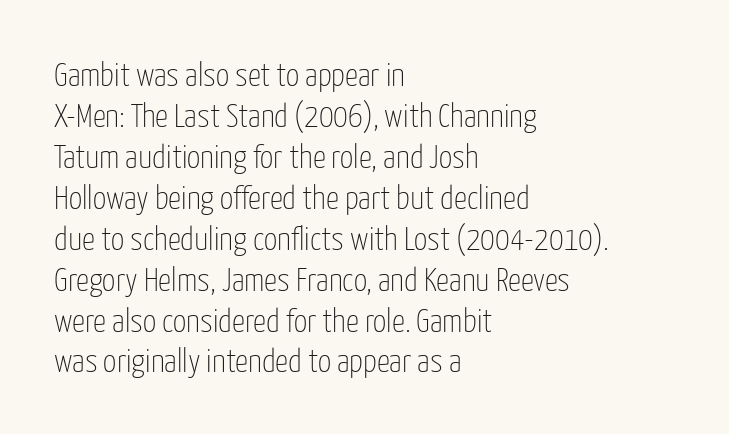
Is the letter spacing exaggerated? No — it looks like the ordinary default. Check the space under the baseline: it is left empty. It's the straight-up-and-down kind of type. Line beginnings align vertically; line endings do not.
